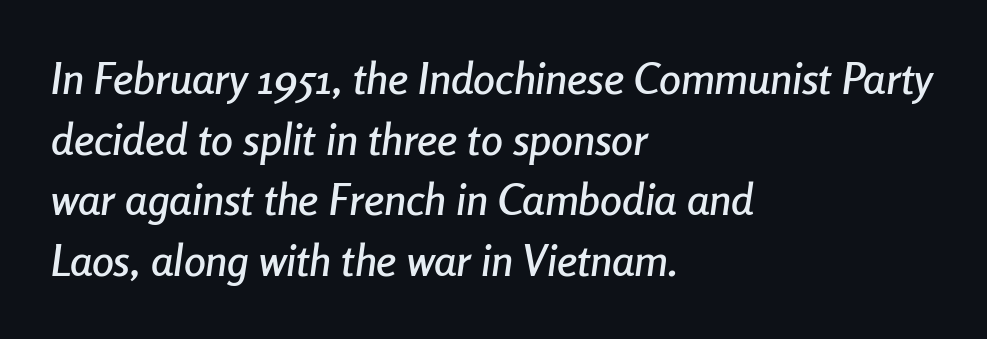
The image shows 44 px condensed type, italic (leaning right); set left-aligned, normal line spacing (1.38x), normal letter spacing, not underlined; low stroke contrast and a medium x-height.
